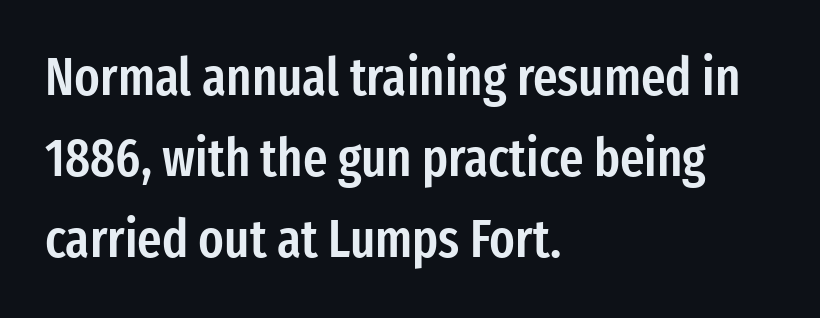
{"serif": "no", "italic": "no", "bold": "semi", "weight": "semibold", "width": "condensed", "stroke_contrast": "low", "x_height": "medium", "monospaced": "no", "underline": "no", "align": "left", "line_spacing": "normal", "line_spacing_ratio": 1.53, "letter_spacing": "normal", "letter_spacing_em": 0.0, "glyph_px": 53}
